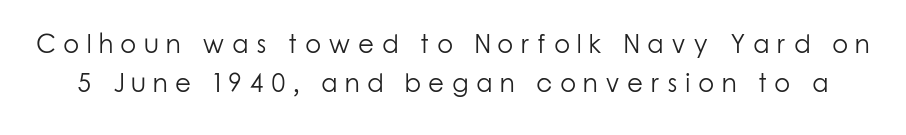
{"italic": "no", "bold": "no", "underline": "no", "line_spacing": "normal", "line_spacing_ratio": 1.51, "letter_spacing": "wide", "letter_spacing_em": 0.28, "glyph_px": 26}
